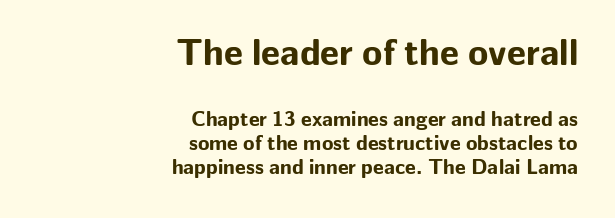
This is roman type, the default non-slanted kind. A typesetter would call this zero additional tracking. Serifs: no, the terminals of the letterforms are clean. The words here are not underlined. In this sample the first text group is rendered at the bigger scale. You could not count columns in this text — the font is proportionally spaced.
